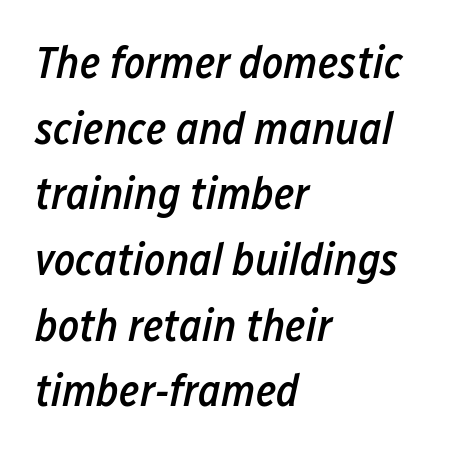
The image shows 45 px semibold, condensed type, italic (leaning right); set left-aligned, normal line spacing (1.46x), normal letter spacing, not underlined; low stroke contrast and a medium x-height.
